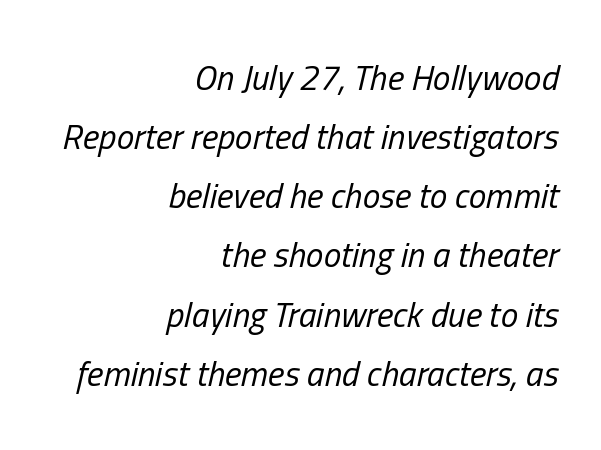
Q: Is the text bold? A: No.
Q: Is the text italic (slanted)? A: Yes, it leans right by about 13 degrees.
Q: Is the text underlined? A: No.
Q: How is the paragraph aligned? A: Right-aligned.
Q: Is the spacing between letters normal or unusually wide? A: Normal.
Q: Is the spacing between lines tight, normal or loose? A: Normal.
Q: Width (condensed, normal, or wide)? A: Condensed.
Q: Stroke contrast? A: Low.
Q: x-height? A: Medium.
Q: Monospaced? A: No.
